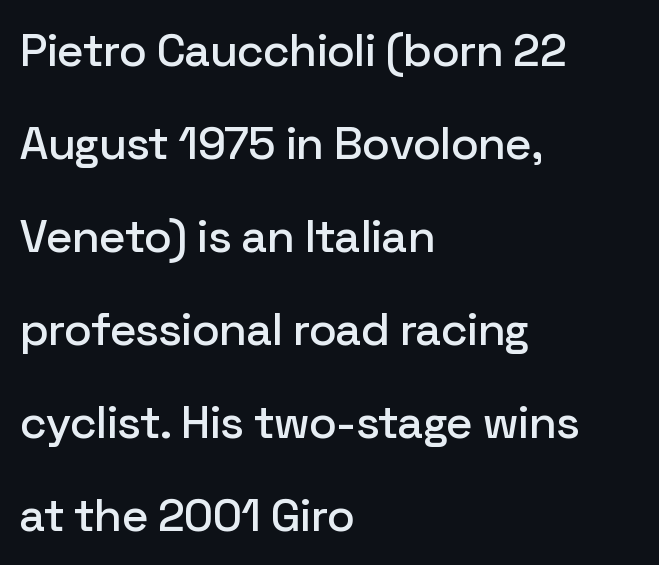
Q: Is the text italic (slanted)? A: No, it is upright.
Q: Is the typeface a serif or a sans-serif typeface? A: Sans-serif.
Q: Is the text underlined? A: No.
Q: How is the paragraph aligned? A: Left-aligned.
Q: Is the spacing between letters normal or unusually wide? A: Normal.
Q: Is the spacing between lines tight, normal or loose? A: Loose.
Q: Width (condensed, normal, or wide)? A: Normal.
Q: Stroke contrast? A: Low.
Q: x-height? A: Medium.
Q: Monospaced? A: No.
